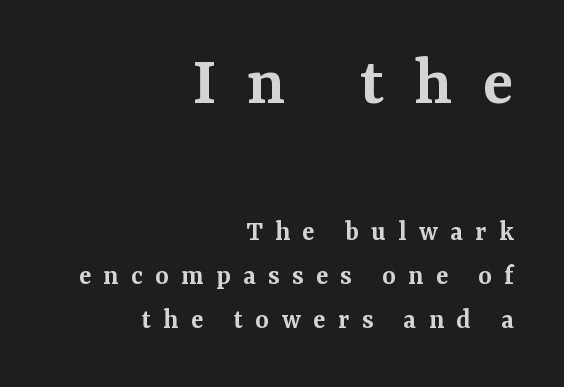
Q: Is the text bold? A: Semi-bold.
Q: Is the text italic (slanted)? A: No, it is upright.
Q: Is the typeface a serif or a sans-serif typeface? A: Serif.
Q: Is the text underlined? A: No.
Q: How is the paragraph aligned? A: Right-aligned.
Q: Is the spacing between letters normal or unusually wide? A: Unusually wide.
Q: Is the spacing between lines tight, normal or loose? A: Normal.
Q: Which block of text is set in a larger size, the first (top) or the second (bottom)? A: The first (top) one.
Q: Width (condensed, normal, or wide)? A: Normal.
Q: Stroke contrast? A: Medium.
Q: x-height? A: Medium.
Q: Monospaced? A: No.
